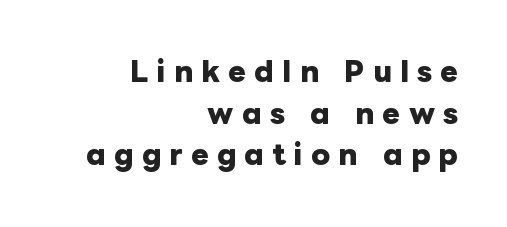
The image shows 27 px bold type, upright; set right-aligned, normal line spacing (1.54x), unusually wide letter spacing (+0.3 em), not underlined.
